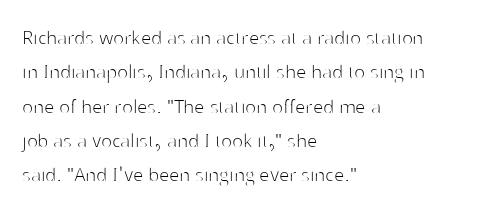
The image shows 23 px text type, upright; set left-aligned, normal line spacing (1.49x), normal letter spacing, not underlined.
